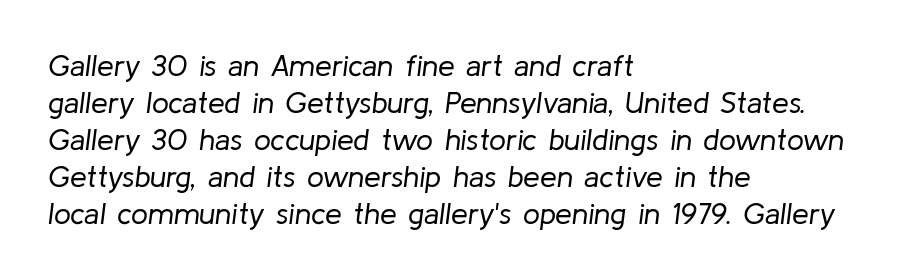
{"italic": "yes", "lean": "right", "slant_degrees": 8, "bold": "no", "weight": "regular", "width": "normal", "stroke_contrast": "low", "x_height": "medium", "monospaced": "no", "underline": "no", "align": "left", "line_spacing_ratio": 1.23, "letter_spacing": "normal", "letter_spacing_em": 0.0, "glyph_px": 30}
